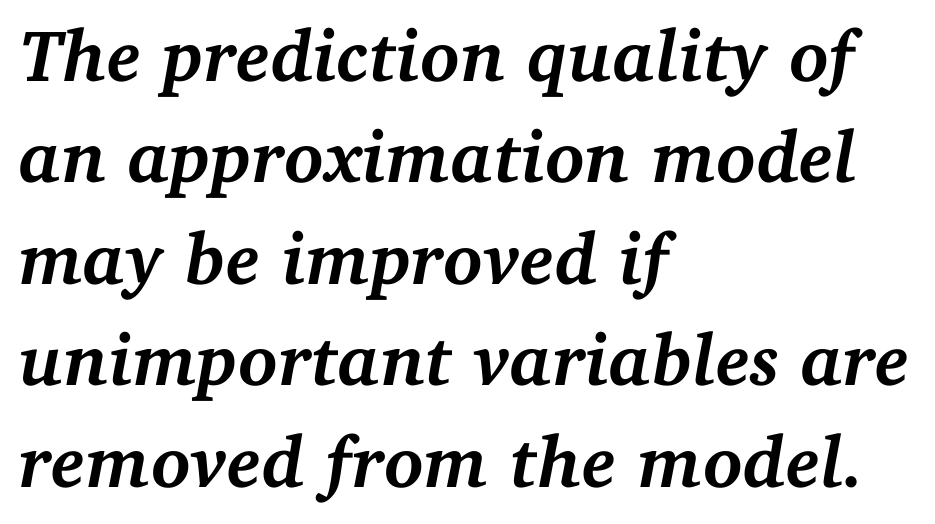
A typesetter would call this proportional, since set widths differ per character. Classification — serif. Line beginnings align vertically; line endings do not. Caption: bold face, heavy strokes.
